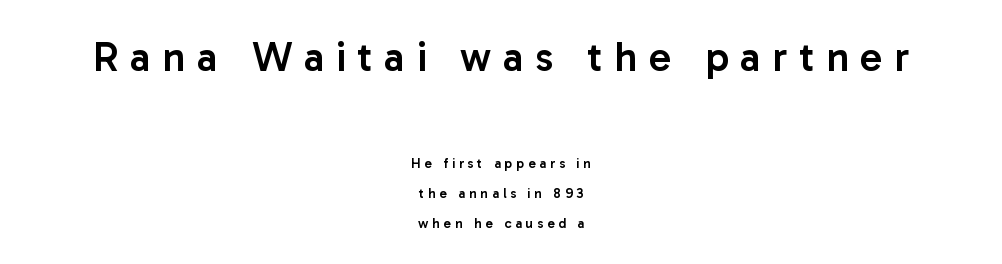
The image shows 42 px semibold sans-serif type, upright; set centered, loose line spacing (2.14x), unusually wide letter spacing (+0.27 em), not underlined; the first (top) block is 3.0x larger; low stroke contrast and a medium x-height.
